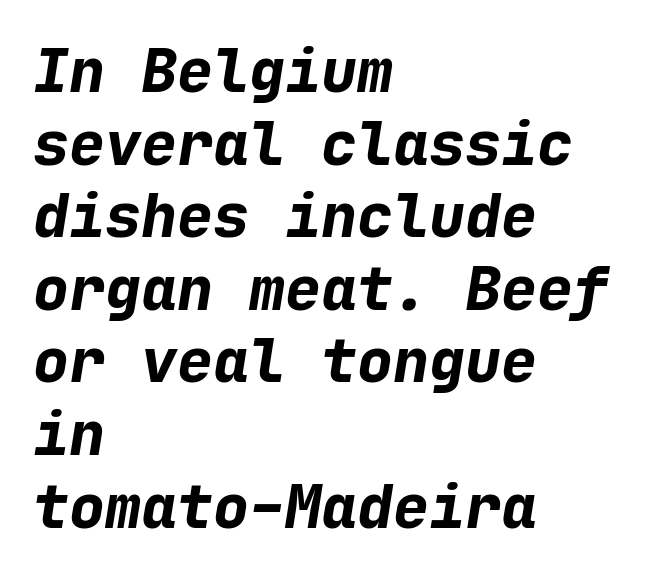
Q: Is the text bold? A: Yes.
Q: Is the text italic (slanted)? A: Yes, it leans right by about 9 degrees.
Q: Is the text underlined? A: No.
Q: How is the paragraph aligned? A: Left-aligned.
Q: Is the spacing between letters normal or unusually wide? A: Normal.
Q: Width (condensed, normal, or wide)? A: Normal.
Q: Stroke contrast? A: Low.
Q: x-height? A: Medium.
Q: Monospaced? A: Yes.
